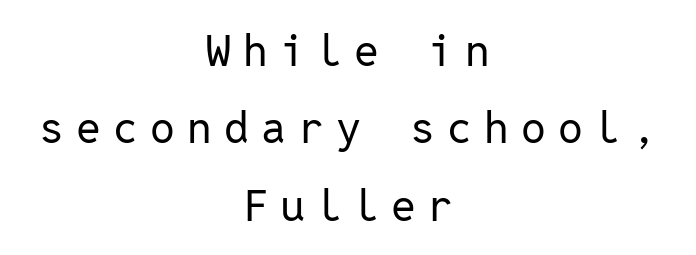
These lines are centered, leaving both edges ragged. This rendering features lettering with no underline. A typesetter would call this monospace, since all characters share one set width. Upright lettering throughout.
